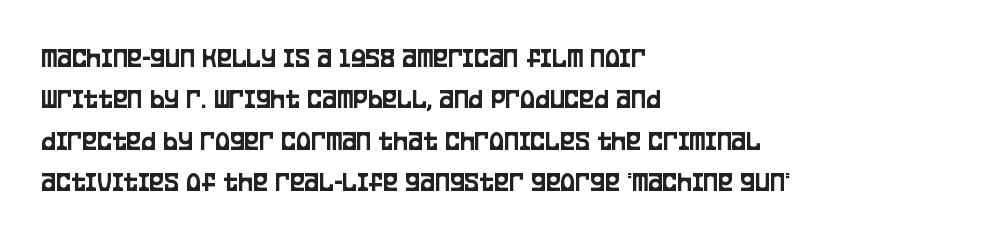
{"serif": "no", "italic": "no", "width": "condensed", "stroke_contrast": "low", "x_height": "large", "monospaced": "no", "underline": "no", "align": "left", "line_spacing": "normal", "line_spacing_ratio": 1.48, "letter_spacing": "normal", "letter_spacing_em": 0.0, "glyph_px": 28}
